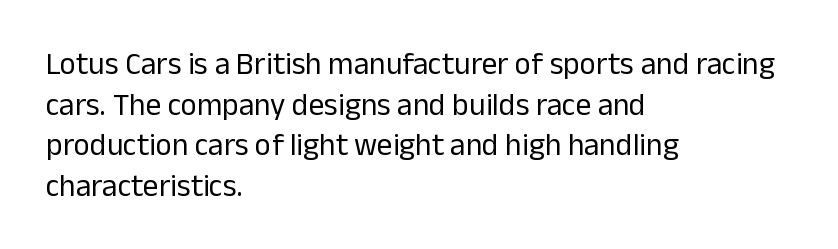
Q: Is the text bold? A: No.
Q: Is the text italic (slanted)? A: No, it is upright.
Q: Is the typeface a serif or a sans-serif typeface? A: Sans-serif.
Q: Is the text underlined? A: No.
Q: How is the paragraph aligned? A: Left-aligned.
Q: Is the spacing between letters normal or unusually wide? A: Normal.
Q: Is the spacing between lines tight, normal or loose? A: Normal.
Q: Width (condensed, normal, or wide)? A: Normal.
Q: Stroke contrast? A: Low.
Q: x-height? A: Medium.
Q: Monospaced? A: No.
